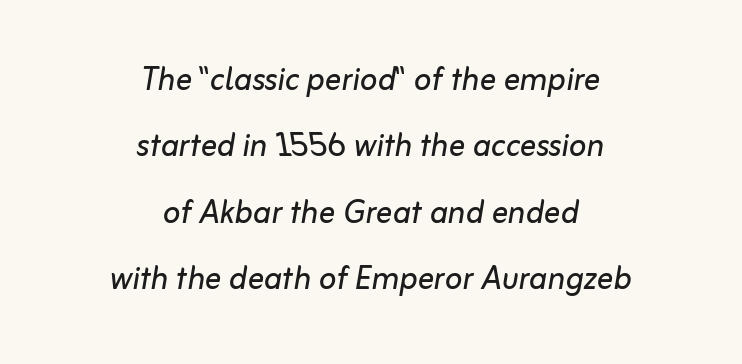
Vertical stems look standard width or narrower in stroke. The tracking reads as untouched default to a designer's eye. The text carries the slant typical of an italic or oblique font. The designer left line spacing at the default. The rendering uses natural spacing where letterforms have individual widths.
